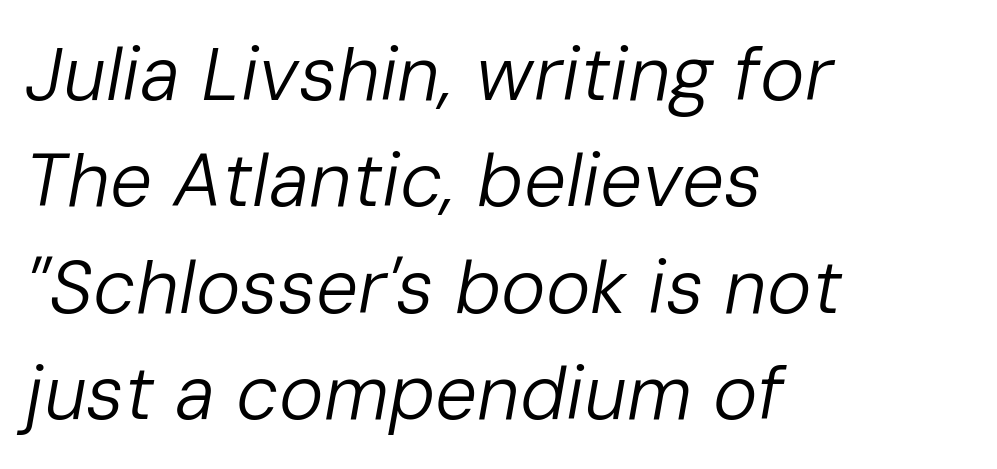
The image shows 75 px regular-weight type, italic (leaning right); set left-aligned, normal line spacing (1.42x), normal letter spacing, not underlined; low stroke contrast and a medium x-height.
